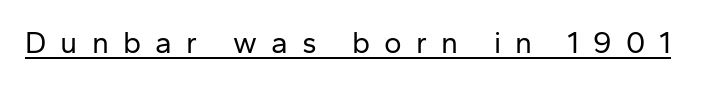
{"serif": "no", "italic": "no", "bold": "no", "weight": "regular", "width": "normal", "stroke_contrast": "low", "x_height": "medium", "monospaced": "no", "underline": "yes", "letter_spacing": "wide", "letter_spacing_em": 0.47, "glyph_px": 30}
